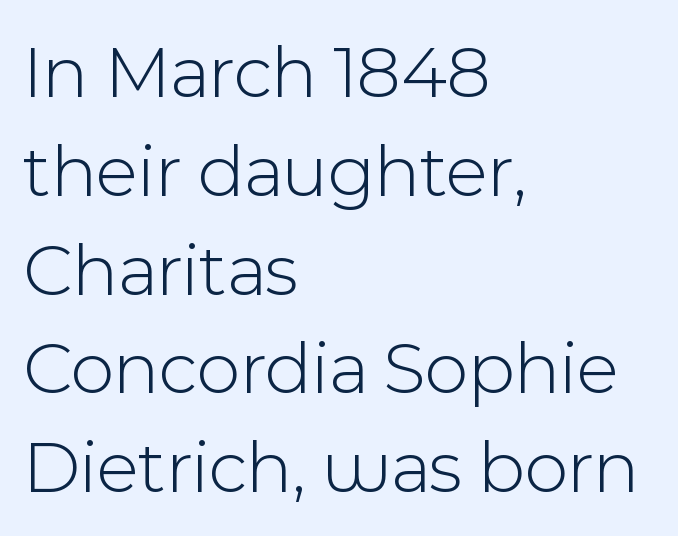
The image shows 76 px light sans-serif type, upright; set left-aligned, normal line spacing (1.3x), normal letter spacing, not underlined; a medium x-height.
